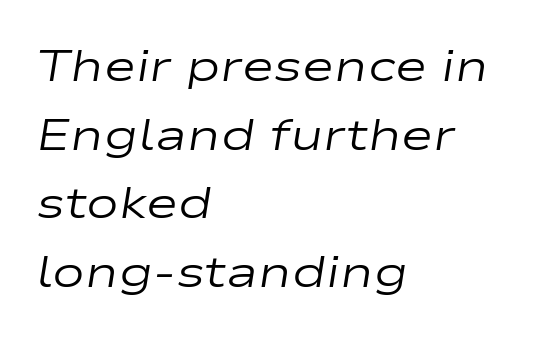
Q: Is the text bold? A: No.
Q: Is the text italic (slanted)? A: Yes, it leans right by about 9 degrees.
Q: Is the text underlined? A: No.
Q: How is the paragraph aligned? A: Left-aligned.
Q: Is the spacing between letters normal or unusually wide? A: Normal.
Q: Is the spacing between lines tight, normal or loose? A: Normal.
Q: Width (condensed, normal, or wide)? A: Wide.
Q: Stroke contrast? A: Low.
Q: x-height? A: Medium.
Q: Monospaced? A: No.
